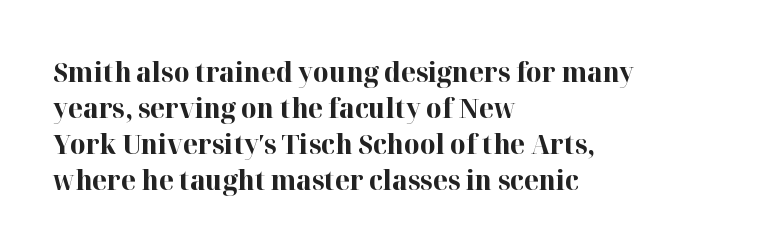
Q: Is the text bold? A: Yes.
Q: Is the text italic (slanted)? A: No, it is upright.
Q: Is the text underlined? A: No.
Q: How is the paragraph aligned? A: Left-aligned.
Q: Is the spacing between letters normal or unusually wide? A: Normal.
Q: Is the spacing between lines tight, normal or loose? A: Normal.
